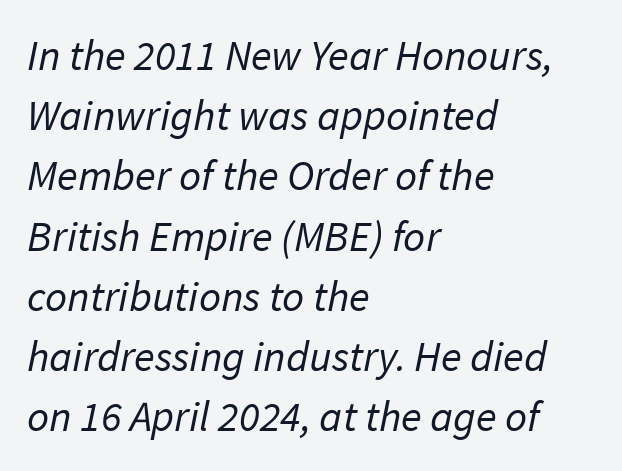
The image shows 43 px regular-weight sans-serif type; set left-aligned, normal line spacing (1.4x), normal letter spacing, not underlined; low stroke contrast and a medium x-height.
